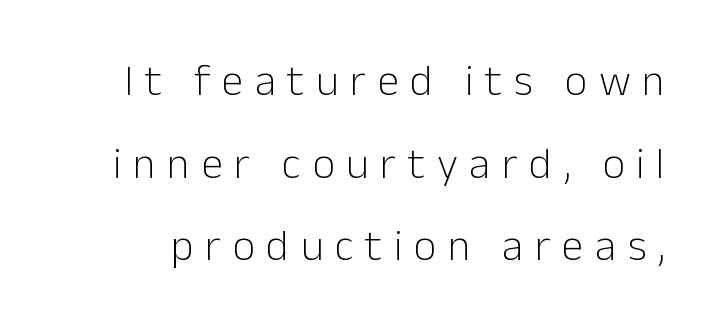
{"serif": "no", "italic": "no", "bold": "no", "weight": "light", "width": "normal", "stroke_contrast": "low", "x_height": "medium", "monospaced": "no", "underline": "no", "line_spacing_ratio": 1.88, "letter_spacing": "wide", "letter_spacing_em": 0.26, "glyph_px": 44}
